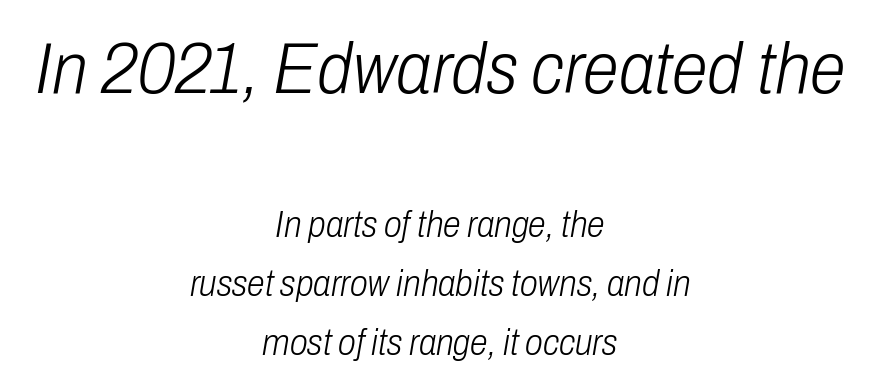
Q: Is the text bold? A: No.
Q: Is the text italic (slanted)? A: Yes, it leans right by about 10 degrees.
Q: Is the text underlined? A: No.
Q: How is the paragraph aligned? A: Centered.
Q: Is the spacing between letters normal or unusually wide? A: Normal.
Q: Is the spacing between lines tight, normal or loose? A: Normal.
Q: Which block of text is set in a larger size, the first (top) or the second (bottom)? A: The first (top) one.
Q: Width (condensed, normal, or wide)? A: Condensed.
Q: Stroke contrast? A: Low.
Q: x-height? A: Medium.
Q: Monospaced? A: No.
